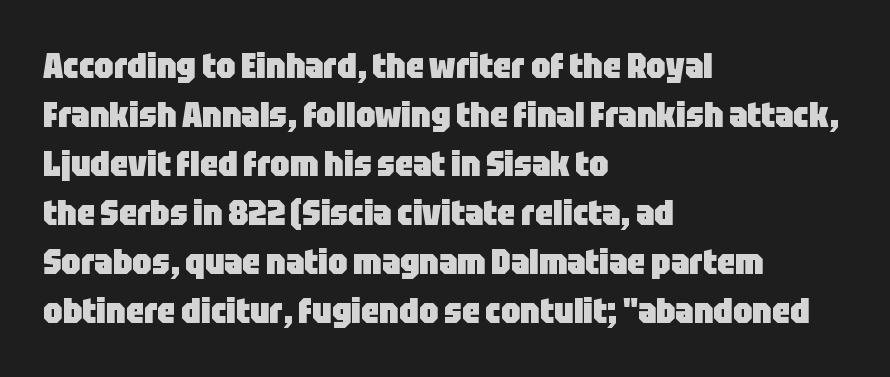
Q: Is the text bold? A: Yes.
Q: Is the text italic (slanted)? A: No, it is upright.
Q: Is the typeface a serif or a sans-serif typeface? A: Sans-serif.
Q: Is the text underlined? A: No.
Q: How is the paragraph aligned? A: Left-aligned.
Q: Is the spacing between letters normal or unusually wide? A: Normal.
Q: Is the spacing between lines tight, normal or loose? A: Normal.
Q: Width (condensed, normal, or wide)? A: Condensed.
Q: Stroke contrast? A: Low.
Q: x-height? A: Large.
Q: Monospaced? A: No.
